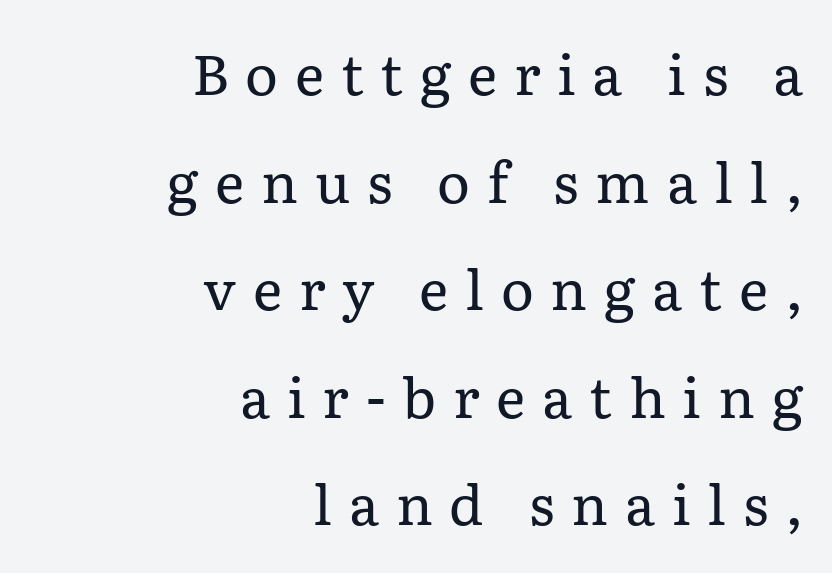
{"serif": "yes", "italic": "no", "bold": "no", "weight": "regular", "width": "normal", "stroke_contrast": "low", "x_height": "medium", "monospaced": "no", "underline": "no", "align": "right", "line_spacing": "loose", "line_spacing_ratio": 1.92, "letter_spacing": "wide", "letter_spacing_em": 0.3, "glyph_px": 56}
